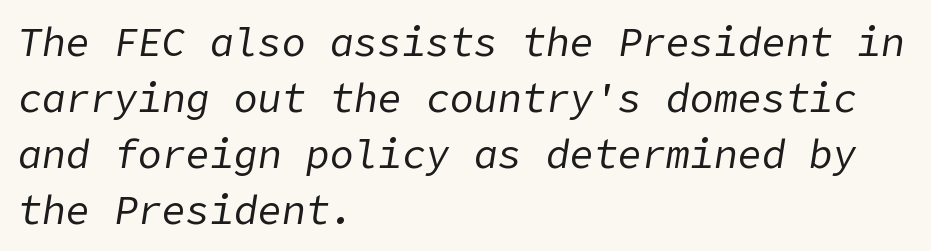
{"italic": "yes", "lean": "right", "slant_degrees": 9, "bold": "no", "weight": "regular", "width": "normal", "stroke_contrast": "low", "x_height": "medium", "underline": "no", "align": "left", "line_spacing": "normal", "line_spacing_ratio": 1.4, "letter_spacing": "normal", "letter_spacing_em": 0.0, "glyph_px": 40}
